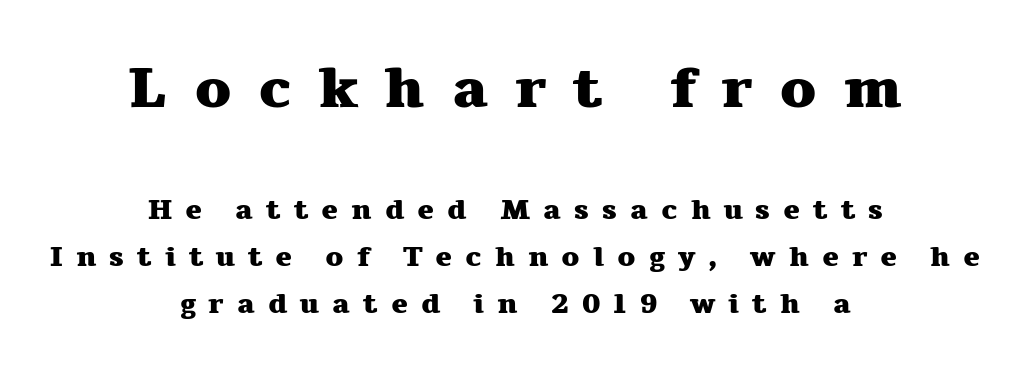
The image shows 57 px heavy, wide serif type, upright; set centered, normal line spacing (1.68x), unusually wide letter spacing (+0.46 em), not underlined; the first (top) block is 2.04x larger; medium stroke contrast and a medium x-height.
